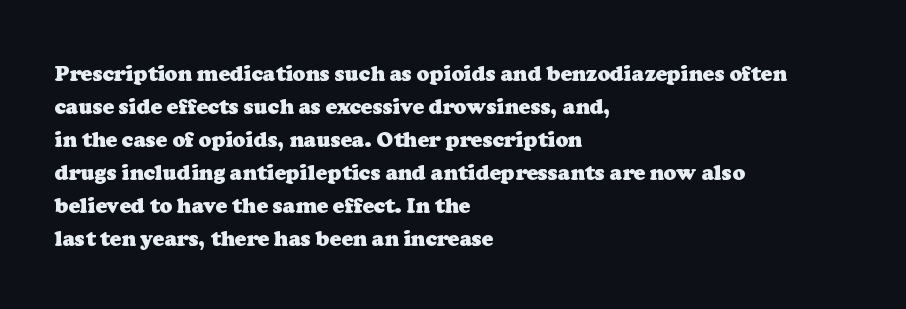
{"bold": "yes", "underline": "no", "align": "left", "line_spacing": "normal", "line_spacing_ratio": 1.57, "letter_spacing": "normal", "letter_spacing_em": 0.0, "glyph_px": 21}
